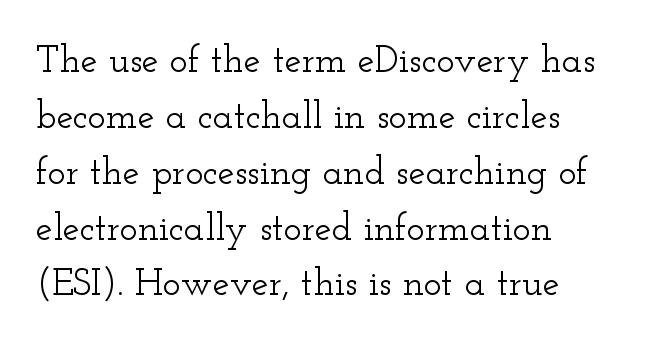
Q: Is the text italic (slanted)? A: No, it is upright.
Q: Is the typeface a serif or a sans-serif typeface? A: Serif.
Q: Is the text underlined? A: No.
Q: How is the paragraph aligned? A: Left-aligned.
Q: Is the spacing between letters normal or unusually wide? A: Normal.
Q: Is the spacing between lines tight, normal or loose? A: Normal.
Q: Width (condensed, normal, or wide)? A: Wide.
Q: Stroke contrast? A: Low.
Q: x-height? A: Small.
Q: Monospaced? A: No.
